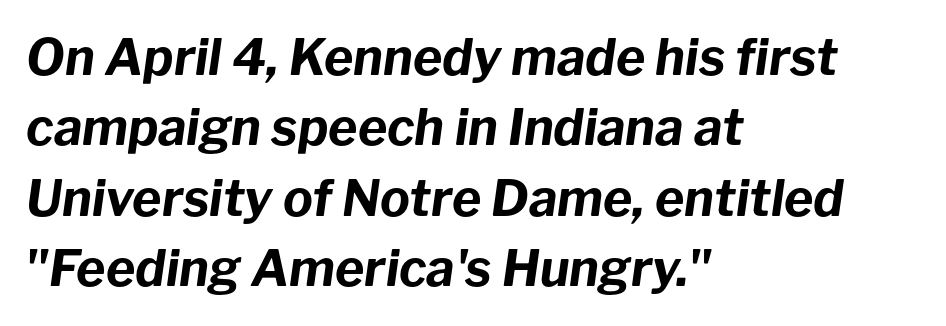
Teacher's note: observe the even left margin — that is flush-left alignment. Letters rest on an invisible, unmarked baseline. These lines keep a tight, regular rhythm from letter to letter. A typesetter would call this proportional, since set widths differ per character. These lines carry a lot of weight — the face is fully bold. Tall strokes in this sample are angled rather than plumb.
